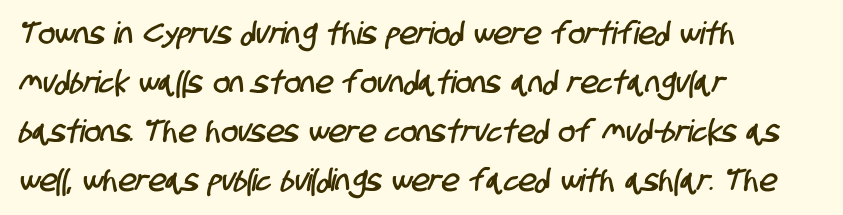
The image shows 31 px condensed sans-serif type; set left-aligned, normal line spacing (1.58x), normal letter spacing, not underlined; low stroke contrast and a large x-height.
